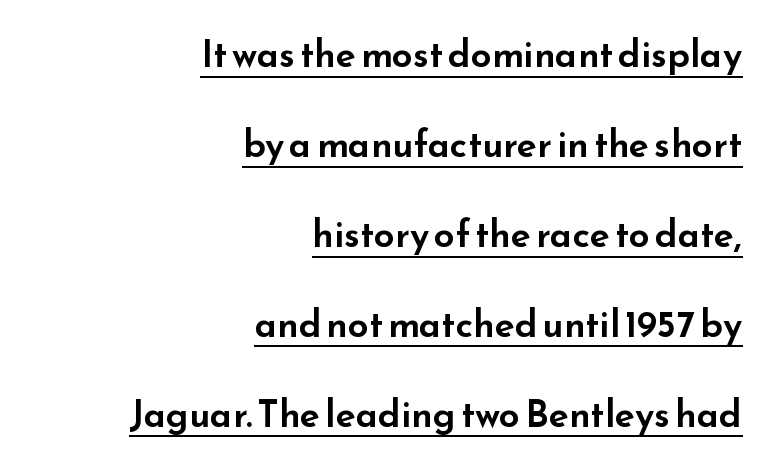
{"serif": "no", "italic": "no", "width": "wide", "stroke_contrast": "low", "x_height": "small", "monospaced": "no", "underline": "yes", "align": "right", "line_spacing": "loose", "line_spacing_ratio": 2.43, "letter_spacing": "normal", "letter_spacing_em": 0.0, "glyph_px": 37}
